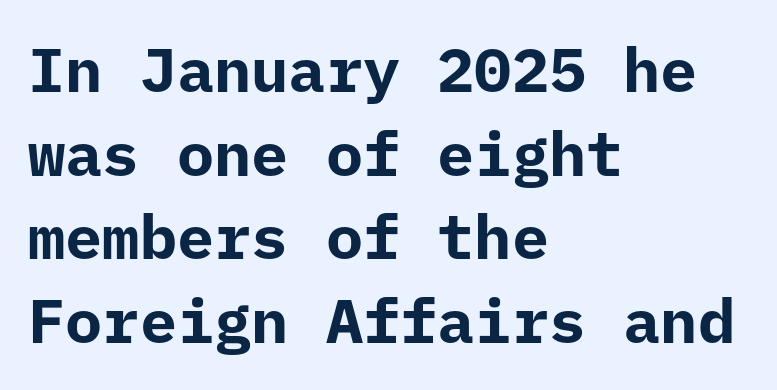
Q: Is the text bold? A: Yes.
Q: Is the text italic (slanted)? A: No, it is upright.
Q: Is the typeface a serif or a sans-serif typeface? A: Sans-serif.
Q: Is the text underlined? A: No.
Q: How is the paragraph aligned? A: Left-aligned.
Q: Is the spacing between letters normal or unusually wide? A: Normal.
Q: Is the spacing between lines tight, normal or loose? A: Normal.
Q: Width (condensed, normal, or wide)? A: Normal.
Q: Stroke contrast? A: Low.
Q: x-height? A: Medium.
Q: Monospaced? A: Yes.
